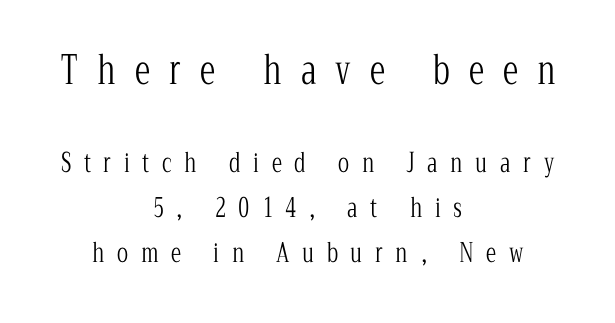
{"serif": "yes", "italic": "no", "bold": "no", "weight": "light", "width": "condensed", "stroke_contrast": "low", "x_height": "medium", "monospaced": "no", "underline": "no", "align": "center", "line_spacing_ratio": 1.72, "letter_spacing": "wide", "letter_spacing_em": 0.49, "larger_block": "first", "size_ratio": 1.5, "glyph_px": 39}
